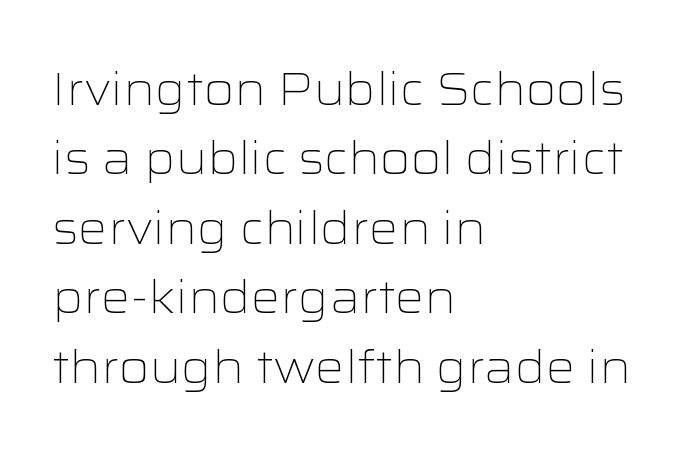
{"serif": "no", "italic": "no", "bold": "no", "weight": "light", "width": "wide", "stroke_contrast": "low", "x_height": "medium", "monospaced": "no", "underline": "no", "align": "left", "line_spacing": "normal", "line_spacing_ratio": 1.51, "letter_spacing": "normal", "letter_spacing_em": 0.0, "glyph_px": 46}
